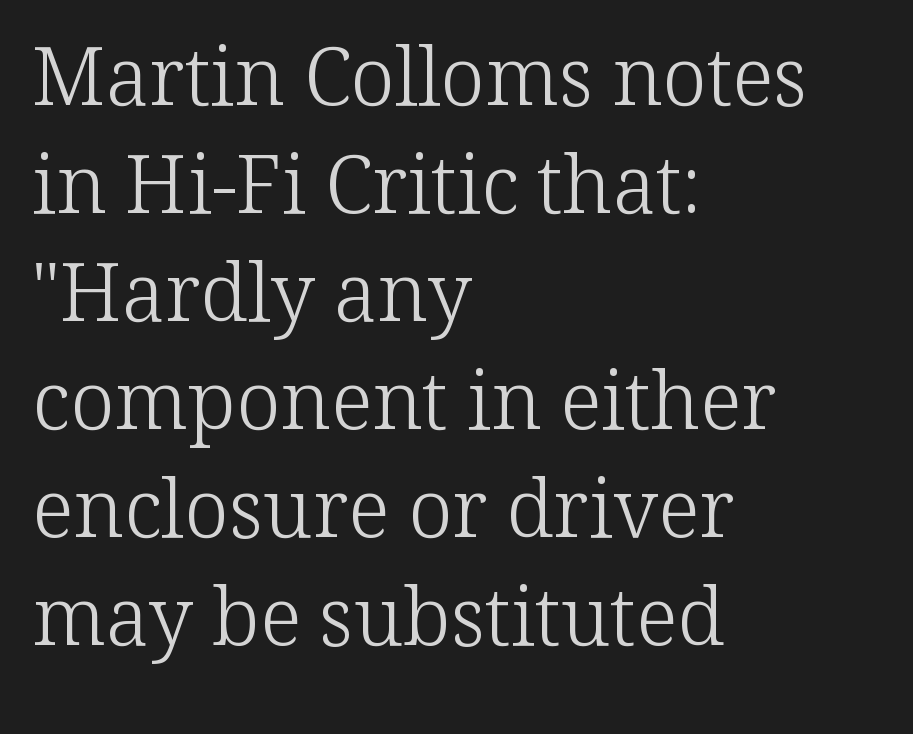
Inter-character spacing is left at the font's built-in metrics. The passage shown stacks its lines at a standard gap. The cut favours lightness, reaching ordinary text weight at its darkest. Lines of text with bare space underneath.
